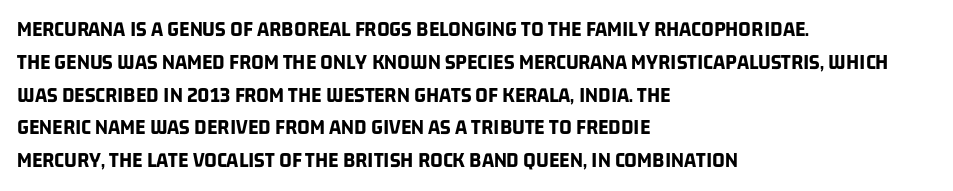
The horizontal fit of the characters is conventional and even. Every row of glyphs begins at an identical x-position on the left. Descenders are the only things crossing below the line. The leading is moderate, giving the passage an even texture. Heavy-handed strokes throughout: this text is bold.
